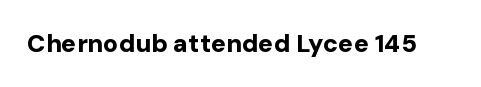
The image shows 25 px bold type, upright; set normal letter spacing, not underlined.
